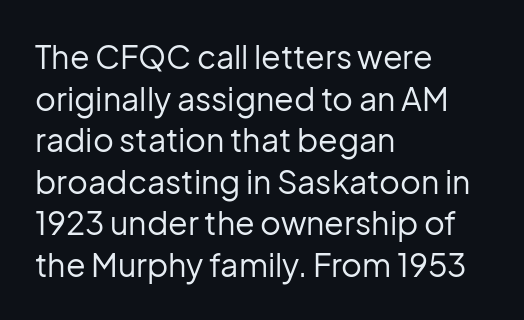
{"serif": "no", "italic": "no", "bold": "no", "weight": "regular", "width": "normal", "stroke_contrast": "low", "x_height": "medium", "monospaced": "no", "underline": "no", "align": "left", "line_spacing": "normal", "line_spacing_ratio": 1.3, "letter_spacing": "normal", "letter_spacing_em": 0.0, "glyph_px": 32}
